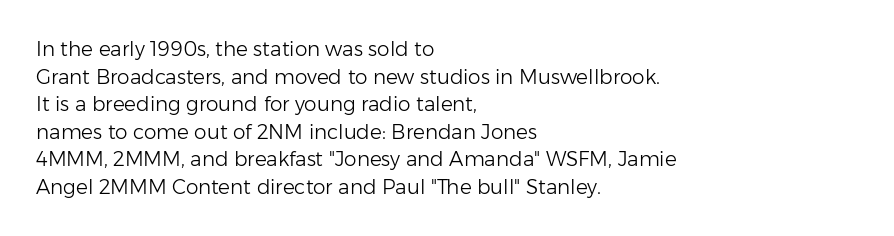
Q: Is the text bold? A: No.
Q: Is the text italic (slanted)? A: No, it is upright.
Q: Is the text underlined? A: No.
Q: How is the paragraph aligned? A: Left-aligned.
Q: Is the spacing between letters normal or unusually wide? A: Normal.
Q: Is the spacing between lines tight, normal or loose? A: Normal.
